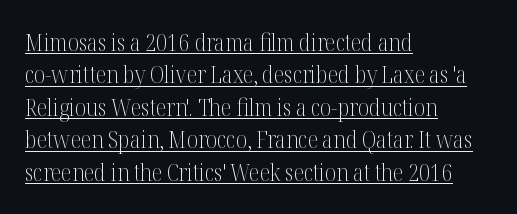
The image shows 24 px text type, upright; set left-aligned, normal line spacing (1.35x), normal letter spacing, underlined.
